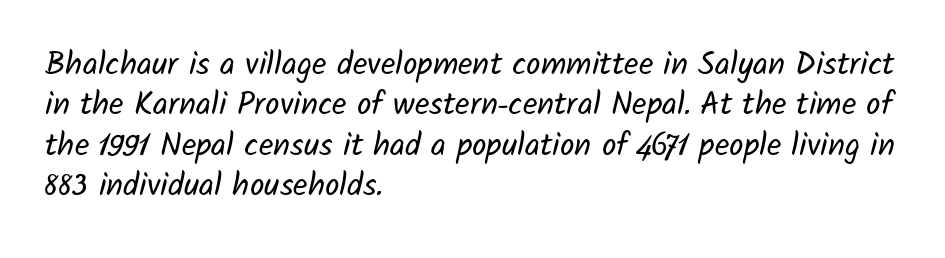
{"serif": "no", "bold": "no", "weight": "regular", "width": "normal", "stroke_contrast": "low", "x_height": "medium", "monospaced": "no", "underline": "no", "align": "left", "line_spacing": "normal", "line_spacing_ratio": 1.26, "letter_spacing": "normal", "letter_spacing_em": 0.0, "glyph_px": 32}
